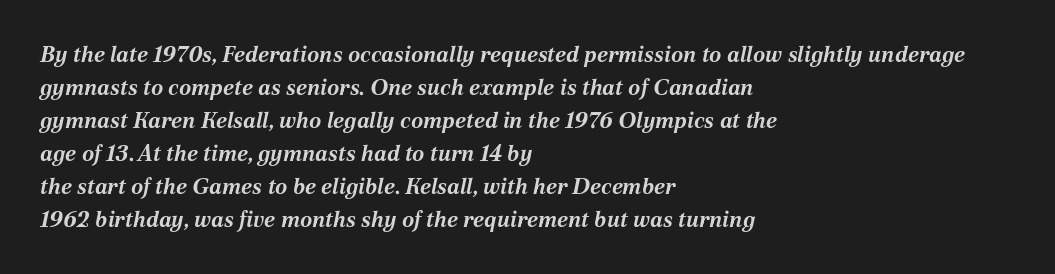
The image shows 22 px bold type, italic (leaning right); set left-aligned, normal line spacing (1.5x), normal letter spacing, not underlined.
